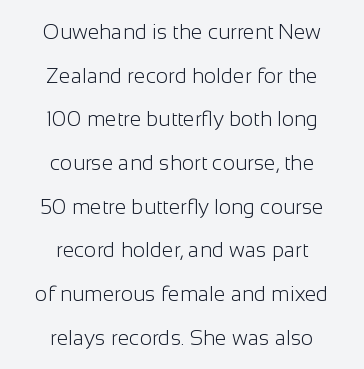
Each stroke keeps to a modest, everyday thickness or less. The type is set solid horizontally, with unmodified tracking. Whoever set this chose breathing room over compactness in the vertical rhythm. Unlike italic type, these characters show no tilt at all.
